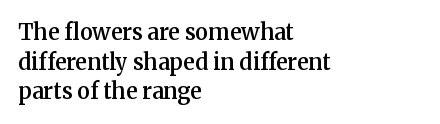
No word sits above an underline. Look at the stroke-to-counter ratio: somewhat heavy, a semibold. When letters stand straight like this, we call the style roman or upright. Observe the ordinary spacing: letters are neighbours, not strangers. The space between consecutive lines is moderate.
